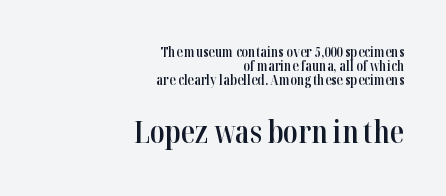
Caption: standard tracking, unaltered. Letters rest on an invisible, unmarked baseline. This sample uses an upright cut, with every glyph sitting square on the baseline. The designer gave the closing block more size than the opening block.
